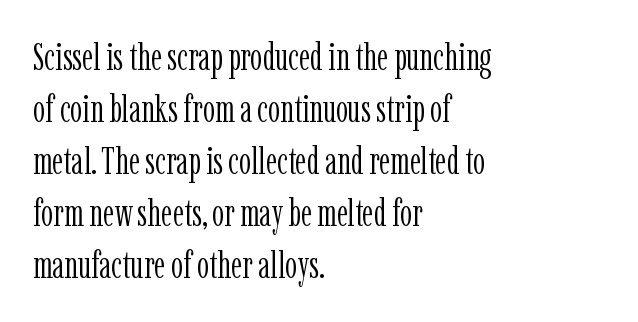
The image shows 38 px light, condensed serif type, upright; set left-aligned, normal line spacing (1.37x), normal letter spacing, not underlined; low stroke contrast and a medium x-height.
